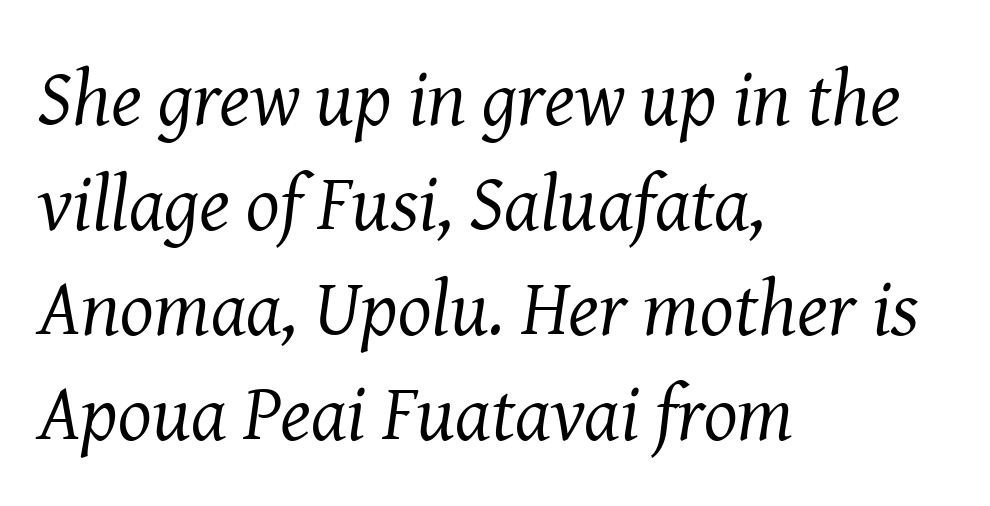
The image shows 79 px regular-weight serif type, italic (leaning right); set left-aligned, normal line spacing (1.33x), normal letter spacing, not underlined; medium stroke contrast and a medium x-height.
